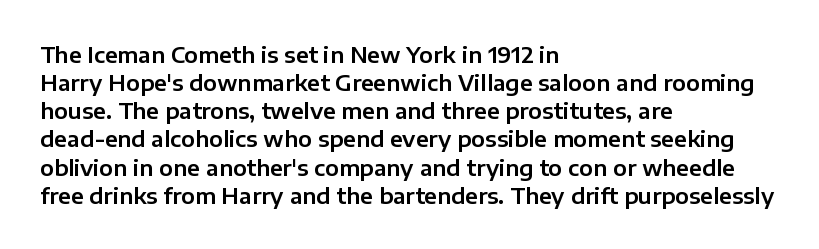
The image shows 22 px text type, upright; set left-aligned, normal line spacing (1.28x), normal letter spacing, not underlined.
